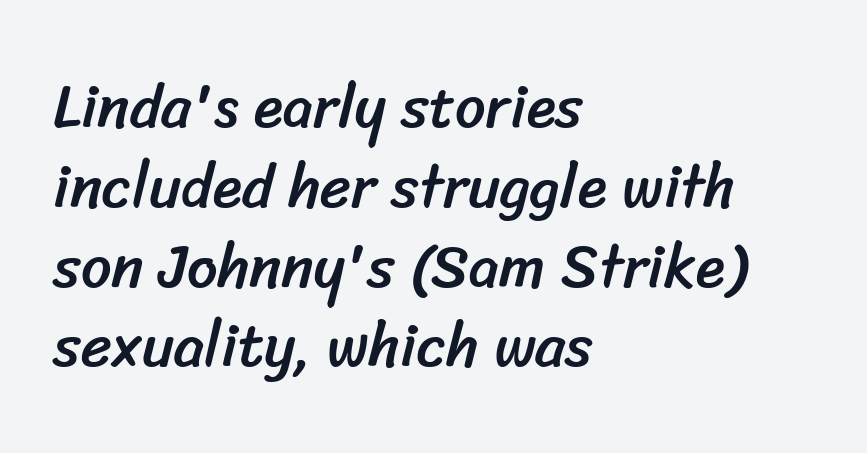
Q: Is the typeface a serif or a sans-serif typeface? A: Sans-serif.
Q: Is the text underlined? A: No.
Q: How is the paragraph aligned? A: Left-aligned.
Q: Is the spacing between letters normal or unusually wide? A: Normal.
Q: Is the spacing between lines tight, normal or loose? A: Normal.
Q: Width (condensed, normal, or wide)? A: Normal.
Q: Stroke contrast? A: Low.
Q: x-height? A: Medium.
Q: Monospaced? A: No.
